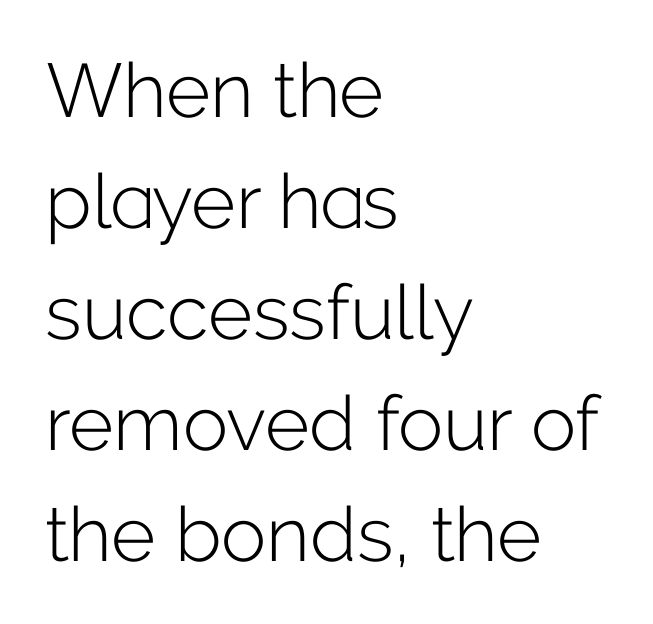
The area under the type is left untouched. The face used here is rendered with its standard letterfit. Left-aligned paragraph, ragged on the right. You can tell it's not italic because the verticals are truly vertical.
